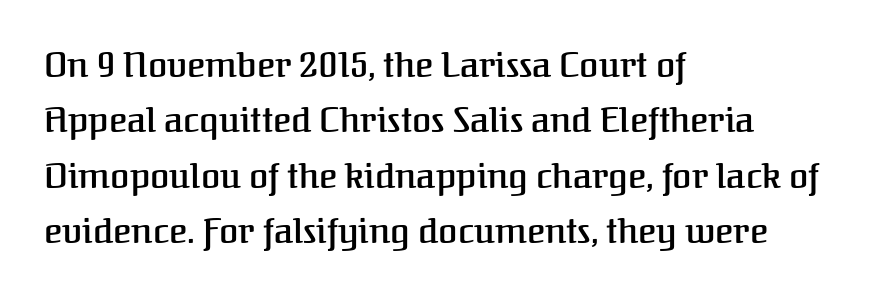
Notice how the passage keeps a crisp vertical edge on the left only. Rendered with straight, roman letterforms. The letters carry serifs — small finishing strokes at the ends of their stems. Rule under the text: the space is simply empty.
